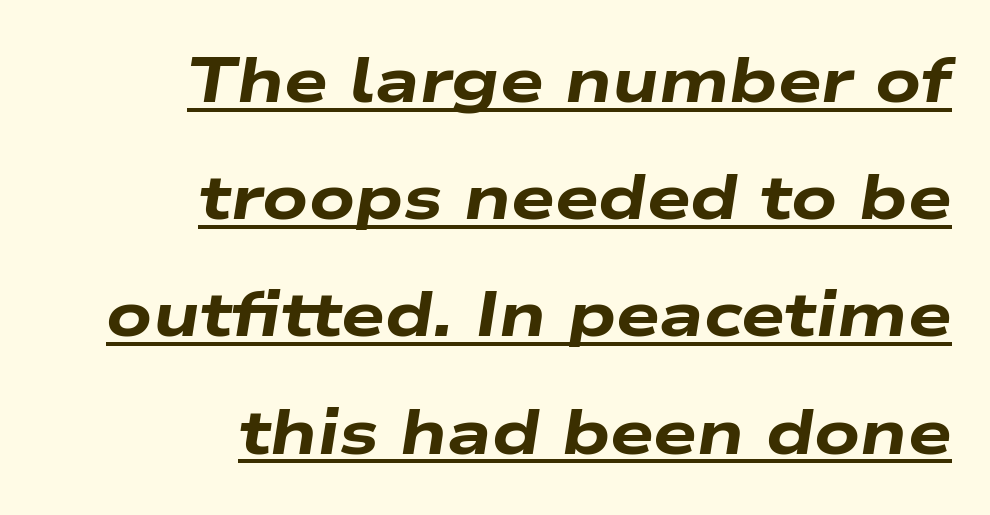
{"italic": "yes", "lean": "right", "slant_degrees": 9, "bold": "yes", "weight": "heavy", "width": "wide", "stroke_contrast": "low", "x_height": "medium", "monospaced": "no", "underline": "yes", "align": "right", "line_spacing_ratio": 1.89, "letter_spacing": "normal", "letter_spacing_em": 0.0, "glyph_px": 62}
